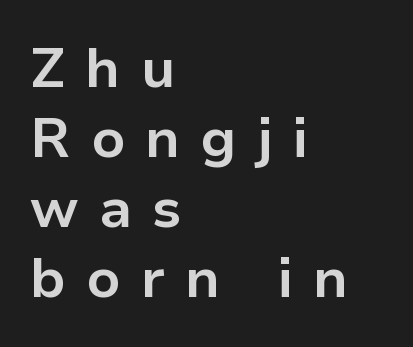
The image shows 56 px bold sans-serif type, upright; set left-aligned, normal line spacing (1.25x), unusually wide letter spacing (+0.36 em), not underlined; low stroke contrast and a medium x-height.
